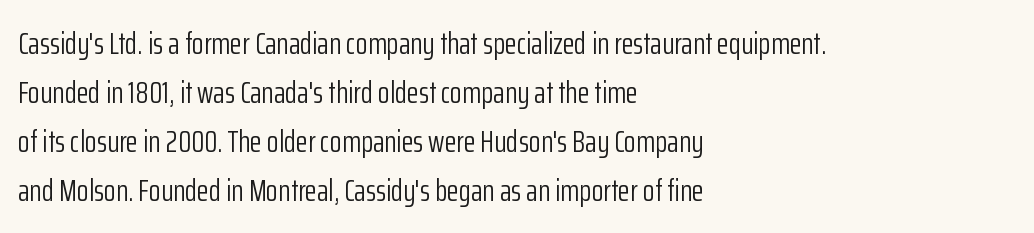
The image shows 31 px light, condensed sans-serif type, upright; set left-aligned, normal line spacing (1.58x), normal letter spacing, not underlined; low stroke contrast and a medium x-height.
